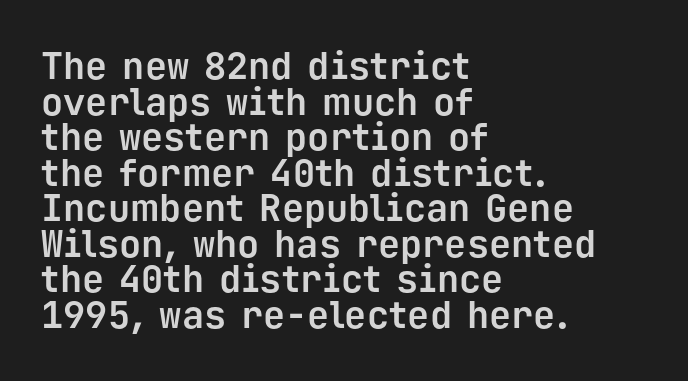
A typesetter would call this leading minimal, almost set solid. Unlike italic type, these characters show no tilt at all. Typeset ragged right — the left edge is the straight one. This rendering features lettering with no underline.
